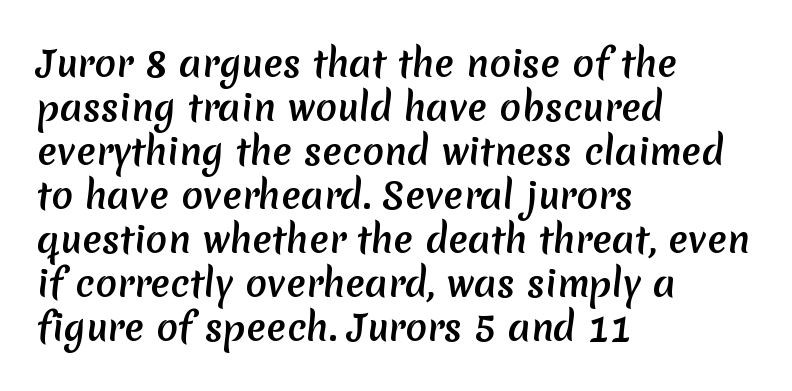
The image shows 36 px sans-serif type; set left-aligned, line spacing 1.22x, normal letter spacing, not underlined; medium stroke contrast and a medium x-height.
